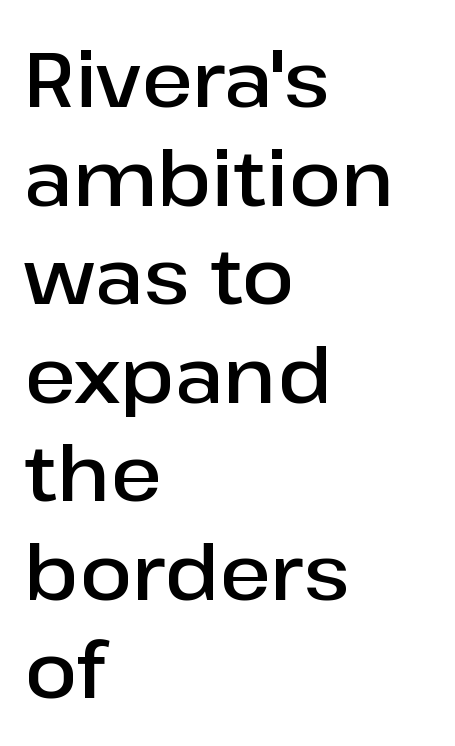
{"serif": "no", "italic": "no", "bold": "semi", "weight": "semibold", "width": "normal", "stroke_contrast": "low", "x_height": "medium", "monospaced": "no", "underline": "no", "align": "left", "line_spacing": "normal", "line_spacing_ratio": 1.28, "letter_spacing": "normal", "letter_spacing_em": 0.0, "glyph_px": 77}
